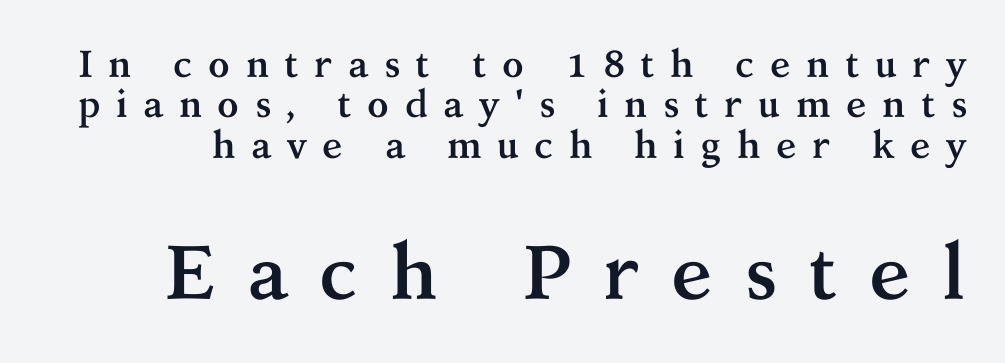
The image shows 77 px semibold serif type, upright; set tight line spacing (1.06x), unusually wide letter spacing (+0.4 em), not underlined; the second (bottom) block is 2.03x larger; medium stroke contrast and a medium x-height.
